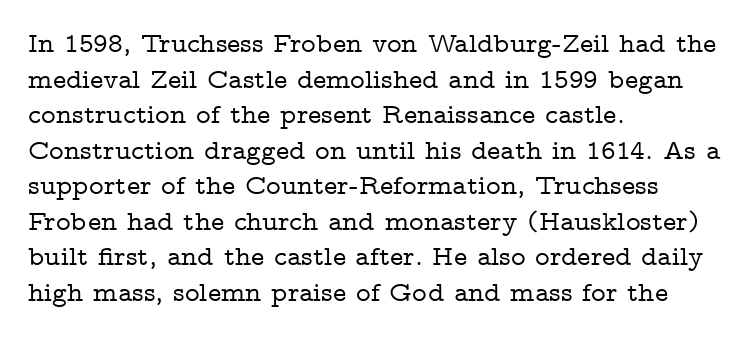
The image shows 28 px wide serif type, upright; set left-aligned, normal line spacing (1.27x), normal letter spacing, not underlined; low stroke contrast and a medium x-height.
